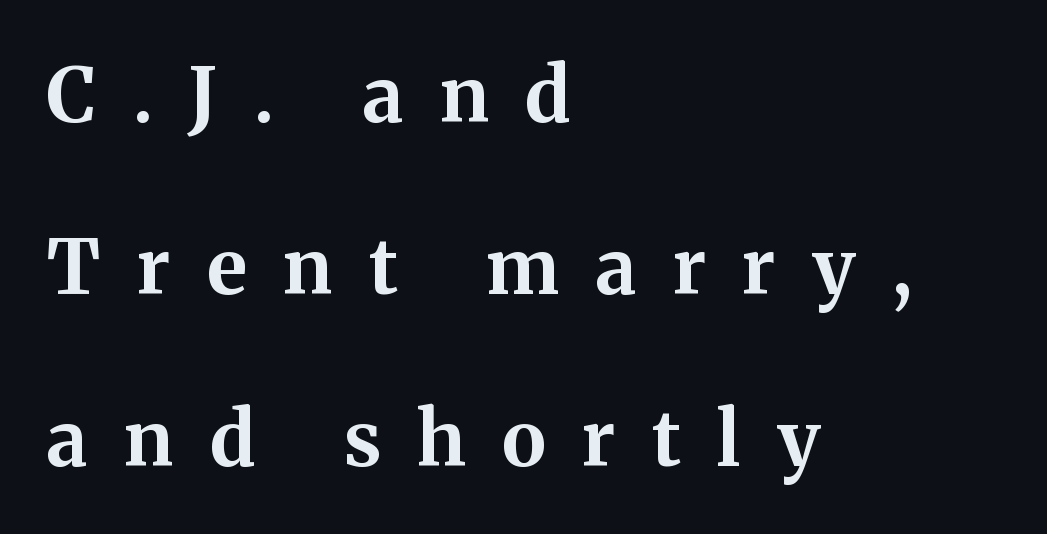
{"serif": "yes", "italic": "no", "bold": "yes", "weight": "bold", "width": "normal", "stroke_contrast": "medium", "x_height": "medium", "monospaced": "no", "underline": "no", "align": "left", "line_spacing": "loose", "line_spacing_ratio": 2.26, "letter_spacing": "wide", "letter_spacing_em": 0.48, "glyph_px": 76}
